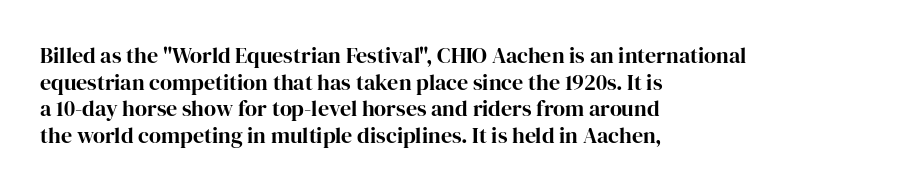
Q: Is the text italic (slanted)? A: No, it is upright.
Q: Is the text underlined? A: No.
Q: How is the paragraph aligned? A: Left-aligned.
Q: Is the spacing between letters normal or unusually wide? A: Normal.
